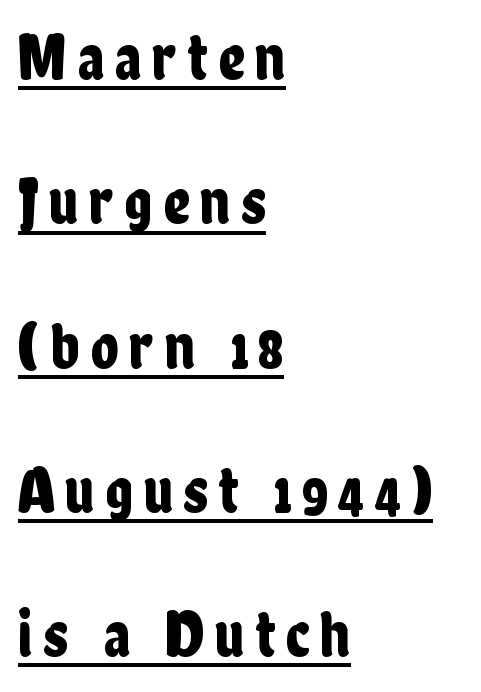
Q: Is the text italic (slanted)? A: No, it is upright.
Q: Is the typeface a serif or a sans-serif typeface? A: Sans-serif.
Q: Is the text underlined? A: Yes.
Q: How is the paragraph aligned? A: Left-aligned.
Q: Is the spacing between lines tight, normal or loose? A: Loose.
Q: Width (condensed, normal, or wide)? A: Condensed.
Q: Stroke contrast? A: Low.
Q: x-height? A: Medium.
Q: Monospaced? A: No.
